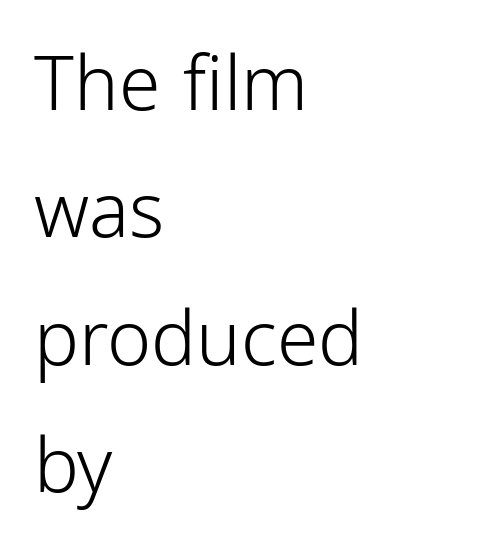
{"serif": "no", "italic": "no", "bold": "no", "weight": "light", "width": "condensed", "stroke_contrast": "low", "x_height": "medium", "monospaced": "no", "underline": "no", "align": "left", "line_spacing": "normal", "line_spacing_ratio": 1.7, "letter_spacing": "normal", "letter_spacing_em": 0.0, "glyph_px": 75}
